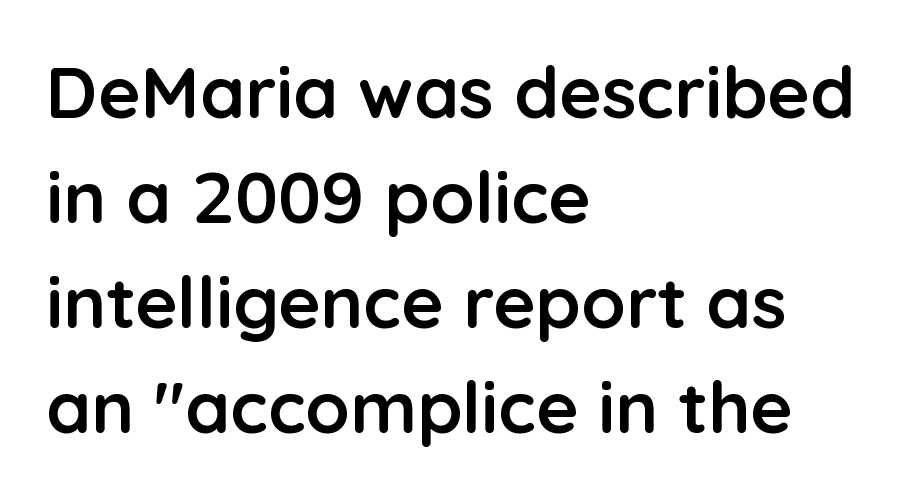
The image shows 72 px semibold sans-serif type, upright; set left-aligned, normal line spacing (1.46x), normal letter spacing, not underlined; low stroke contrast and a medium x-height.
